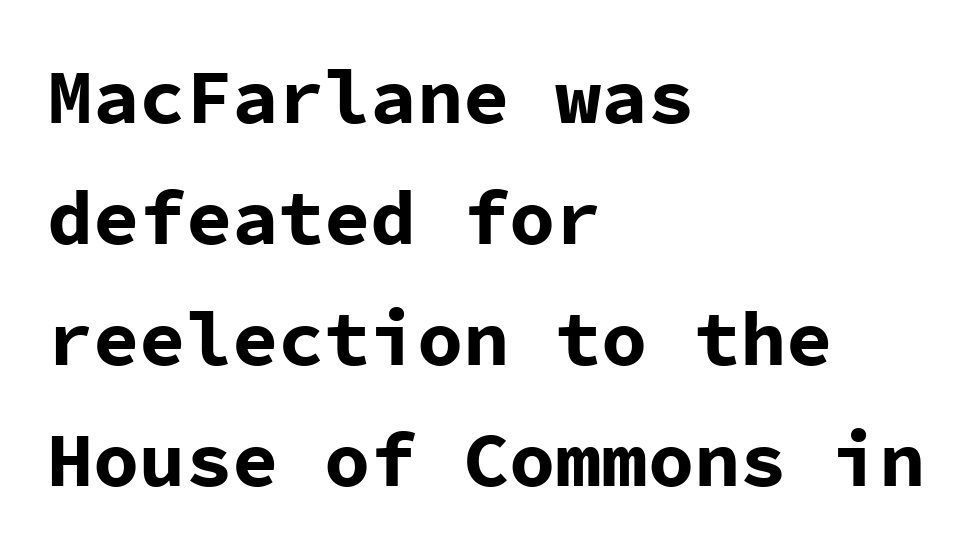
{"serif": "no", "italic": "no", "bold": "yes", "weight": "bold", "width": "normal", "stroke_contrast": "low", "x_height": "medium", "monospaced": "yes", "underline": "no", "align": "left", "line_spacing": "normal", "line_spacing_ratio": 1.57, "letter_spacing": "normal", "letter_spacing_em": 0.0, "glyph_px": 77}
